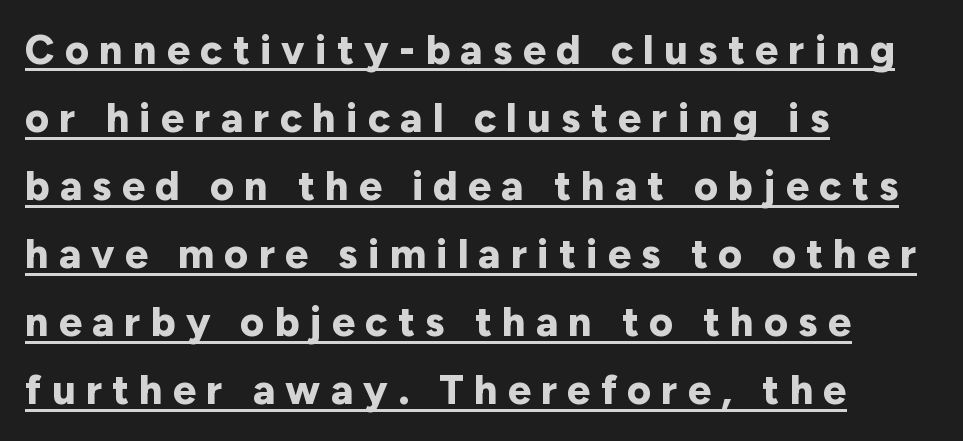
The rendering uses a bold face; every stroke is thick and dark. The face used here is a sans, in the tradition of grotesques and geometrics. In terms of posture, this sample is upright. These lines have a slow, spaced-out rhythm from letter to letter. Caption: multi-line text, flush left, ragged right.
